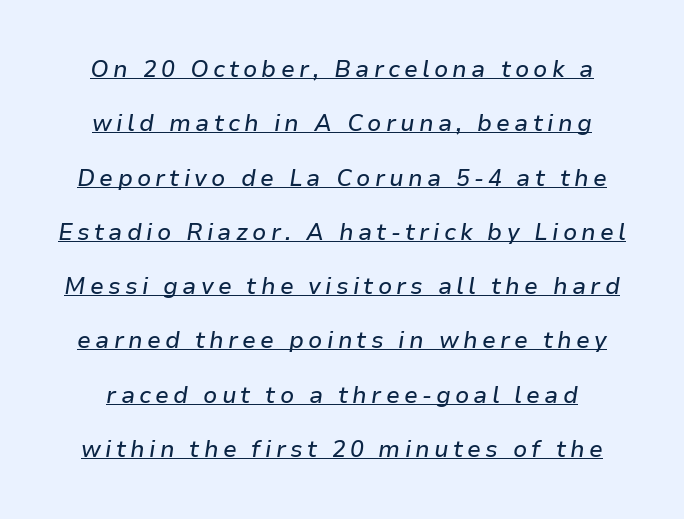
{"italic": "yes", "lean": "right", "slant_degrees": 9, "underline": "yes", "line_spacing": "loose", "line_spacing_ratio": 2.36, "glyph_px": 23}
